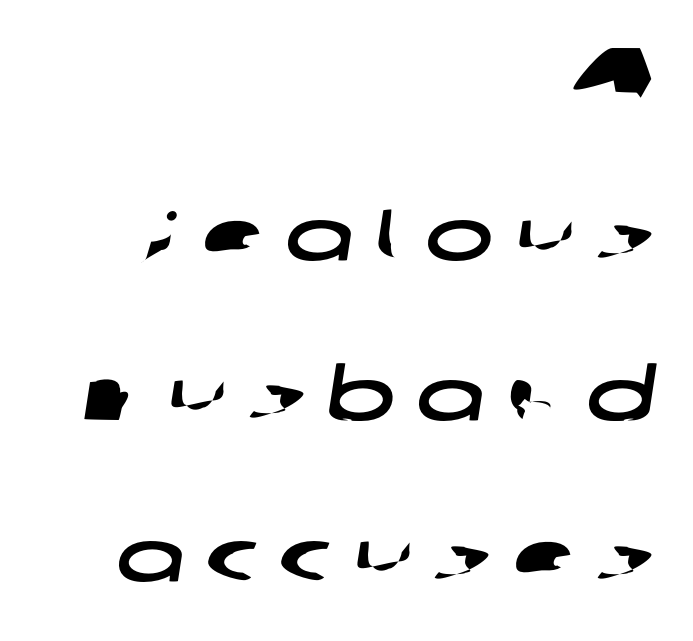
The face used here is a sans, in the tradition of grotesques and geometrics. Clear beneath every line of the passage. The letters advance in unequal steps, a hallmark of proportional type. These lines have a slow, spaced-out rhythm from letter to letter. The designer dialed line spacing up above the default.
